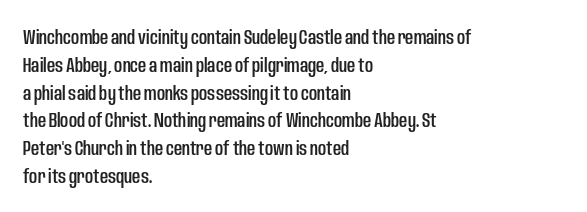
The image shows 20 px text type, upright; set left-aligned, normal line spacing (1.39x), normal letter spacing, not underlined.
